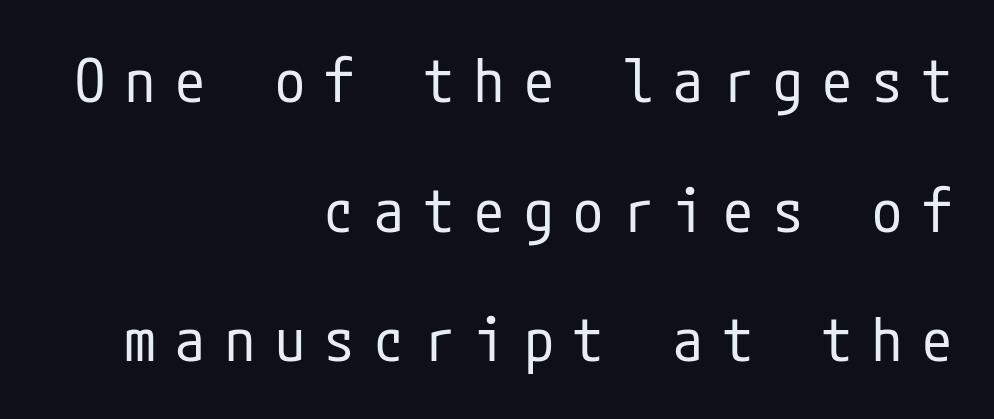
The image shows 60 px regular-weight, condensed sans-serif type, upright; set right-aligned, loose line spacing (2.16x), unusually wide letter spacing (+0.33 em), not underlined; low stroke contrast and a medium x-height.
